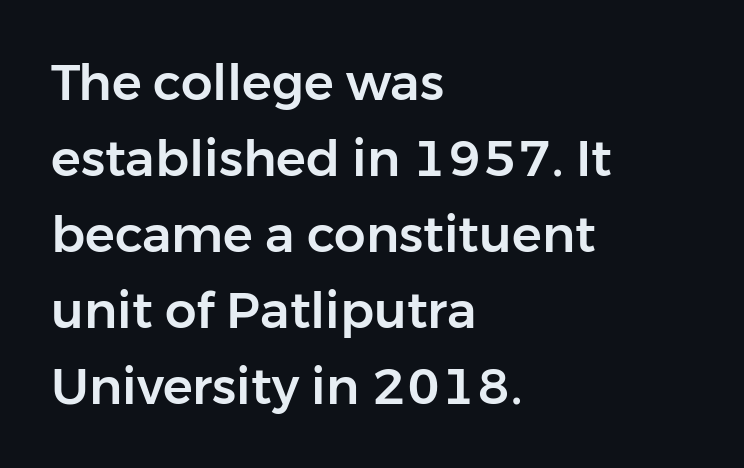
Q: Is the text italic (slanted)? A: No, it is upright.
Q: Is the typeface a serif or a sans-serif typeface? A: Sans-serif.
Q: Is the text underlined? A: No.
Q: How is the paragraph aligned? A: Left-aligned.
Q: Is the spacing between letters normal or unusually wide? A: Normal.
Q: Is the spacing between lines tight, normal or loose? A: Normal.
Q: Width (condensed, normal, or wide)? A: Normal.
Q: Stroke contrast? A: Low.
Q: x-height? A: Medium.
Q: Monospaced? A: No.
